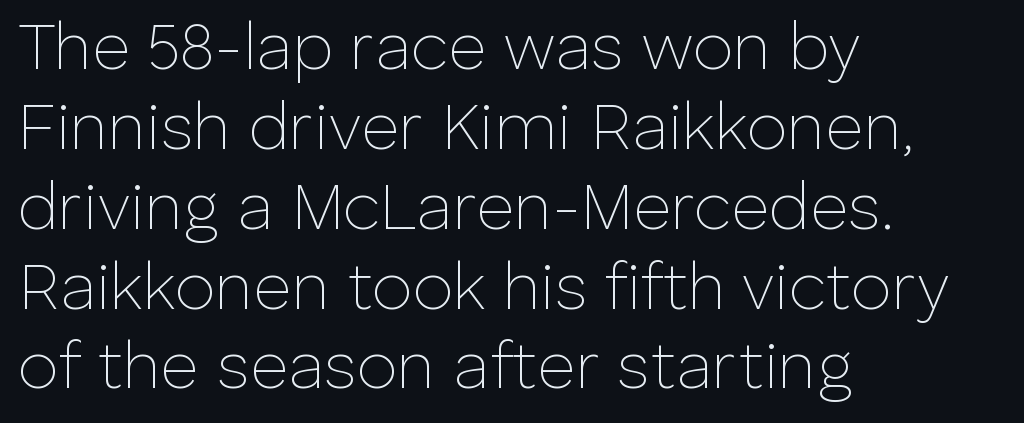
Q: Is the text bold? A: No.
Q: Is the text italic (slanted)? A: No, it is upright.
Q: Is the typeface a serif or a sans-serif typeface? A: Sans-serif.
Q: Is the text underlined? A: No.
Q: How is the paragraph aligned? A: Left-aligned.
Q: Is the spacing between letters normal or unusually wide? A: Normal.
Q: Width (condensed, normal, or wide)? A: Normal.
Q: Stroke contrast? A: Low.
Q: x-height? A: Medium.
Q: Monospaced? A: No.
